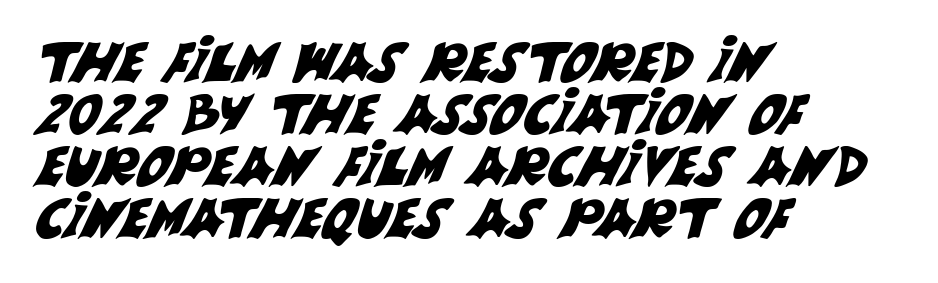
The image shows 54 px sans-serif type; set left-aligned, tight line spacing (0.96x), normal letter spacing, not underlined; medium stroke contrast and a large x-height.
